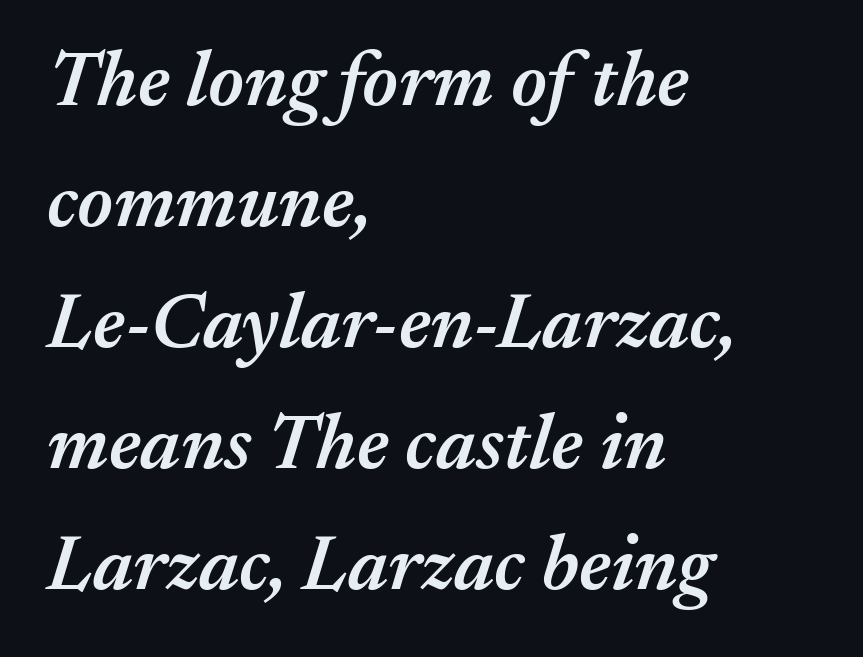
{"italic": "yes", "lean": "right", "slant_degrees": 17, "bold": "semi", "weight": "semibold", "width": "normal", "stroke_contrast": "medium", "x_height": "medium", "monospaced": "no", "underline": "no", "align": "left", "line_spacing": "normal", "line_spacing_ratio": 1.55, "letter_spacing": "normal", "letter_spacing_em": 0.0, "glyph_px": 78}
